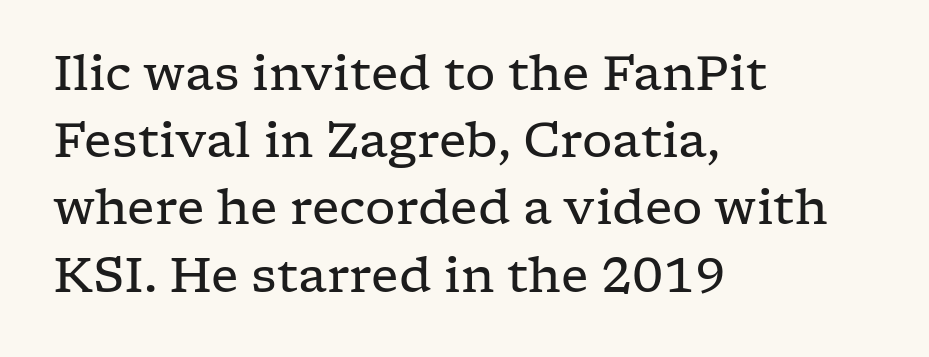
The image shows 48 px regular-weight, wide serif type, upright; set left-aligned, normal line spacing (1.4x), normal letter spacing, not underlined; low stroke contrast and a medium x-height.
